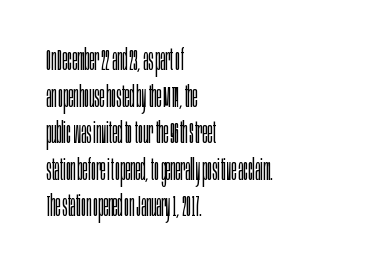
Q: Is the text bold? A: No.
Q: Is the text italic (slanted)? A: No, it is upright.
Q: Is the typeface a serif or a sans-serif typeface? A: Sans-serif.
Q: Is the text underlined? A: No.
Q: How is the paragraph aligned? A: Left-aligned.
Q: Is the spacing between letters normal or unusually wide? A: Normal.
Q: Width (condensed, normal, or wide)? A: Condensed.
Q: Stroke contrast? A: Low.
Q: x-height? A: Large.
Q: Monospaced? A: No.
